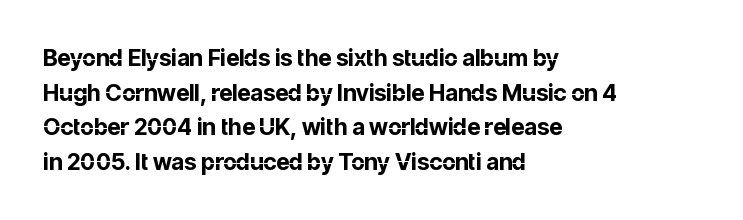
{"italic": "no", "bold": "yes", "underline": "no", "align": "left", "line_spacing": "normal", "line_spacing_ratio": 1.51, "letter_spacing": "normal", "letter_spacing_em": 0.0, "glyph_px": 23}
